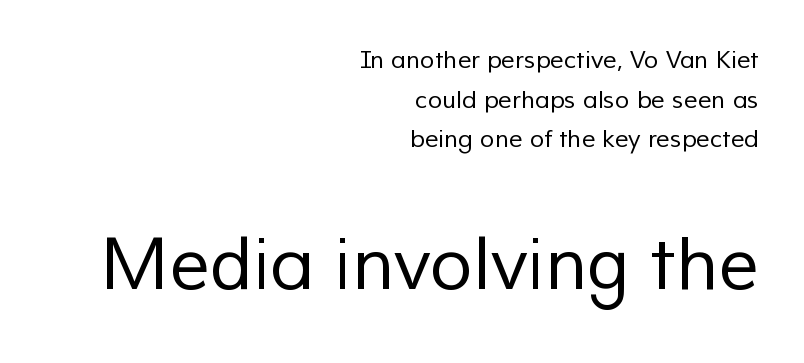
Q: Is the text bold? A: No.
Q: Is the typeface a serif or a sans-serif typeface? A: Sans-serif.
Q: Is the text underlined? A: No.
Q: How is the paragraph aligned? A: Right-aligned.
Q: Is the spacing between letters normal or unusually wide? A: Normal.
Q: Is the spacing between lines tight, normal or loose? A: Normal.
Q: Which block of text is set in a larger size, the first (top) or the second (bottom)? A: The second (bottom) one.
Q: Width (condensed, normal, or wide)? A: Normal.
Q: Stroke contrast? A: Low.
Q: x-height? A: Medium.
Q: Monospaced? A: No.
